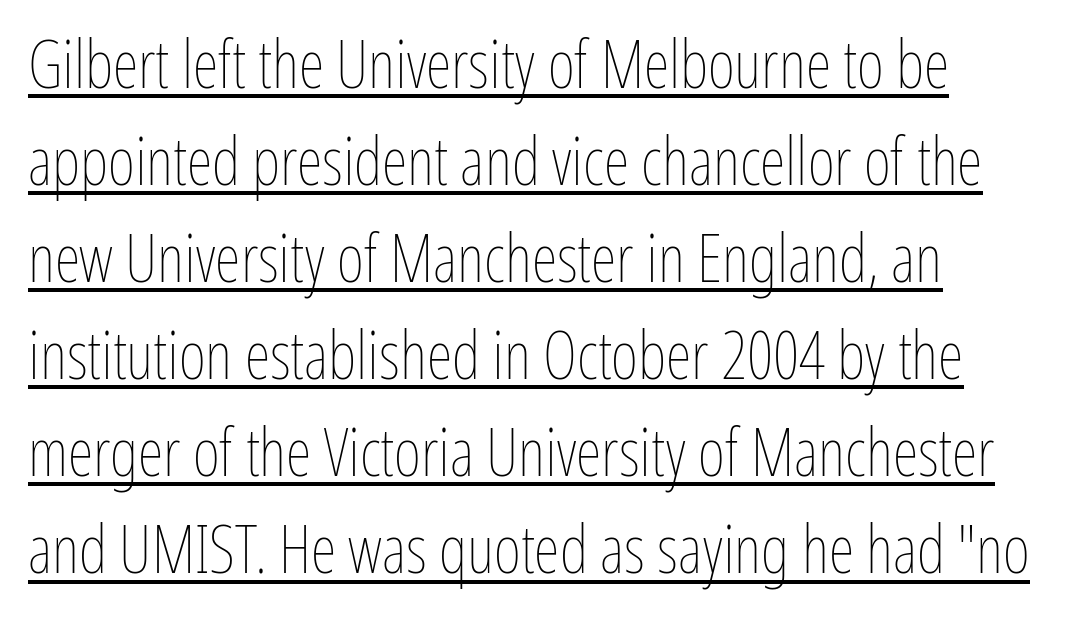
{"italic": "no", "bold": "no", "weight": "thin", "width": "condensed", "stroke_contrast": "low", "x_height": "medium", "monospaced": "no", "underline": "yes", "line_spacing": "normal", "line_spacing_ratio": 1.47, "letter_spacing": "normal", "letter_spacing_em": 0.0, "glyph_px": 66}
